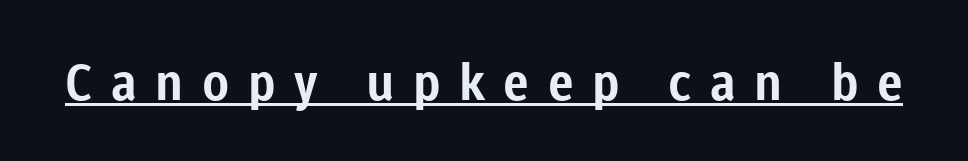
{"serif": "no", "italic": "no", "bold": "yes", "weight": "bold", "width": "normal", "stroke_contrast": "low", "x_height": "medium", "monospaced": "no", "underline": "yes", "letter_spacing": "wide", "letter_spacing_em": 0.37, "glyph_px": 50}
